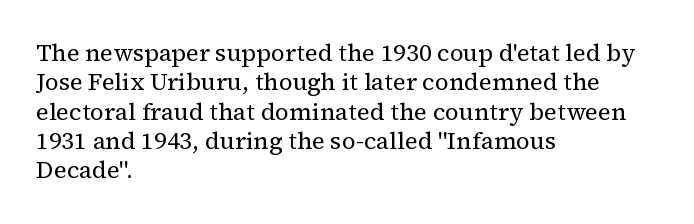
Notice how the stems are strictly vertical — no italics here. Standard letterfit; no display-style spreading of the glyphs. The space beneath each line is pristine and unruled. Counters stay open thanks to moderate or lighter strokes. A classic flush-left, rag-right setting is used for this passage.
